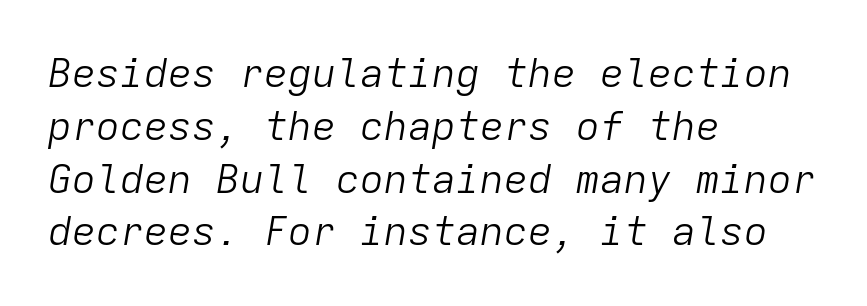
A typesetter would call this leading conventional body-copy spacing. Italic: yes, the glyphs are oblique. Compared with typical body copy, the letter spacing here is the same. The weight would be labelled regular, book, light, or lighter still. Descender tails drop into unmarked territory. The passage shown is typed in a monospace face where columns stay perfectly aligned.
